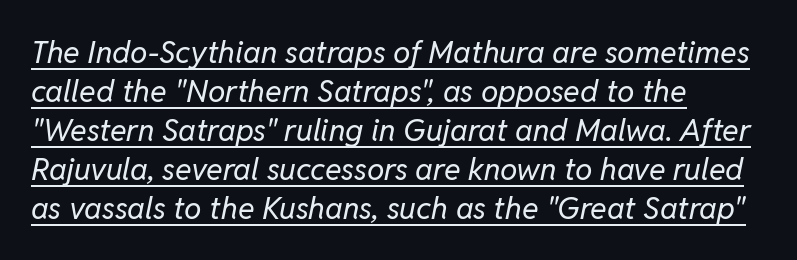
{"italic": "yes", "lean": "right", "slant_degrees": 11, "bold": "no", "weight": "regular", "width": "normal", "stroke_contrast": "low", "x_height": "medium", "monospaced": "no", "underline": "yes", "align": "left", "line_spacing": "normal", "line_spacing_ratio": 1.26, "letter_spacing": "normal", "letter_spacing_em": 0.0, "glyph_px": 31}
